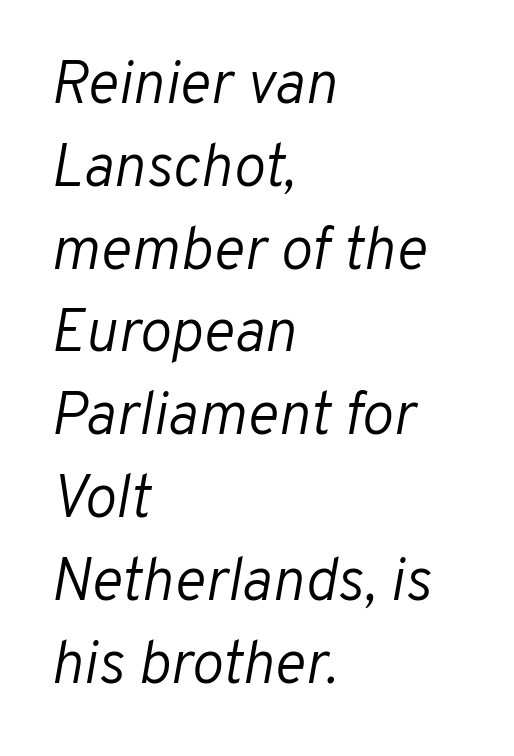
{"italic": "yes", "lean": "right", "slant_degrees": 10, "bold": "no", "weight": "light", "width": "normal", "stroke_contrast": "low", "x_height": "medium", "monospaced": "no", "underline": "no", "align": "left", "line_spacing": "normal", "line_spacing_ratio": 1.38, "letter_spacing": "normal", "letter_spacing_em": 0.0, "glyph_px": 60}
